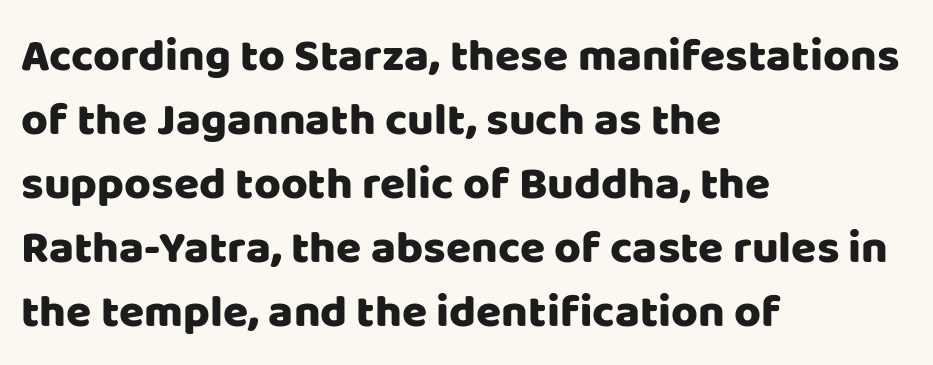
The image shows 46 px sans-serif type, upright; set left-aligned, normal line spacing (1.39x), normal letter spacing, not underlined; low stroke contrast and a large x-height.
